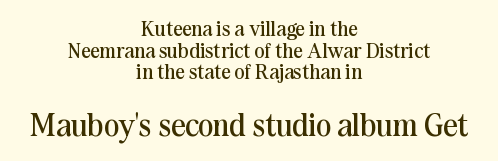
Q: Is the text bold? A: No.
Q: Is the text italic (slanted)? A: No, it is upright.
Q: Is the typeface a serif or a sans-serif typeface? A: Serif.
Q: Is the text underlined? A: No.
Q: How is the paragraph aligned? A: Centered.
Q: Is the spacing between letters normal or unusually wide? A: Normal.
Q: Is the spacing between lines tight, normal or loose? A: Tight.
Q: Which block of text is set in a larger size, the first (top) or the second (bottom)? A: The second (bottom) one.
Q: Width (condensed, normal, or wide)? A: Normal.
Q: Stroke contrast? A: Medium.
Q: x-height? A: Medium.
Q: Monospaced? A: No.
